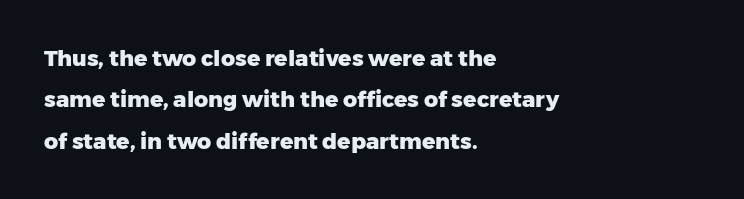
{"italic": "no", "bold": "yes", "underline": "no", "align": "left", "line_spacing_ratio": 1.88, "letter_spacing": "normal", "letter_spacing_em": 0.0, "glyph_px": 22}
